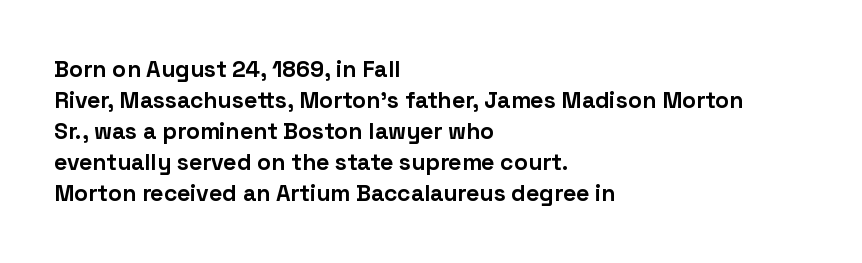
Q: Is the text bold? A: Yes.
Q: Is the text italic (slanted)? A: No, it is upright.
Q: Is the text underlined? A: No.
Q: How is the paragraph aligned? A: Left-aligned.
Q: Is the spacing between letters normal or unusually wide? A: Normal.
Q: Is the spacing between lines tight, normal or loose? A: Normal.
